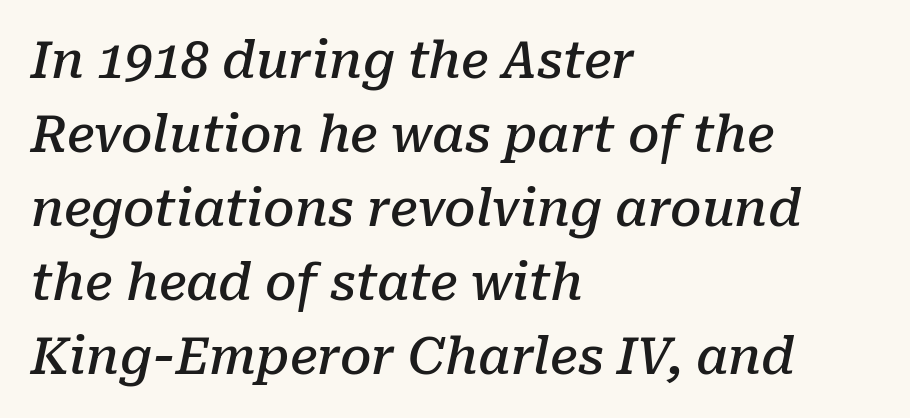
Q: Is the text bold? A: Semi-bold.
Q: Is the text italic (slanted)? A: Yes, it leans right by about 10 degrees.
Q: Is the typeface a serif or a sans-serif typeface? A: Serif.
Q: Is the text underlined? A: No.
Q: How is the paragraph aligned? A: Left-aligned.
Q: Is the spacing between letters normal or unusually wide? A: Normal.
Q: Is the spacing between lines tight, normal or loose? A: Normal.
Q: Width (condensed, normal, or wide)? A: Normal.
Q: Stroke contrast? A: Low.
Q: x-height? A: Medium.
Q: Monospaced? A: No.
